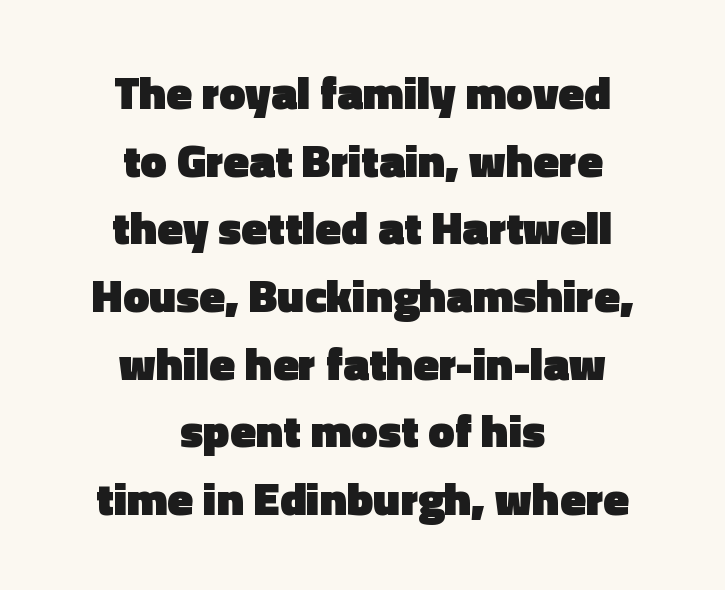
Varying glyph widths throughout — classic text-font behaviour. Does the copy run flush right? No — it is centered line by line. The horizontal fit of the characters is conventional and even. Nothing sits at the stroke ends, so this counts as sans-serif. The space directly below the letters is spotless. Baseline-to-baseline distance is the conventional proportion of letter height.
